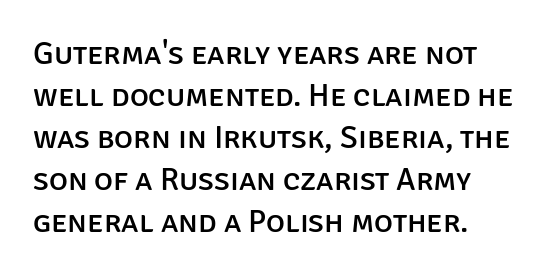
{"serif": "no", "italic": "no", "width": "normal", "stroke_contrast": "low", "x_height": "large", "monospaced": "no", "underline": "no", "align": "left", "line_spacing": "normal", "line_spacing_ratio": 1.31, "letter_spacing": "normal", "letter_spacing_em": 0.0, "glyph_px": 32}
